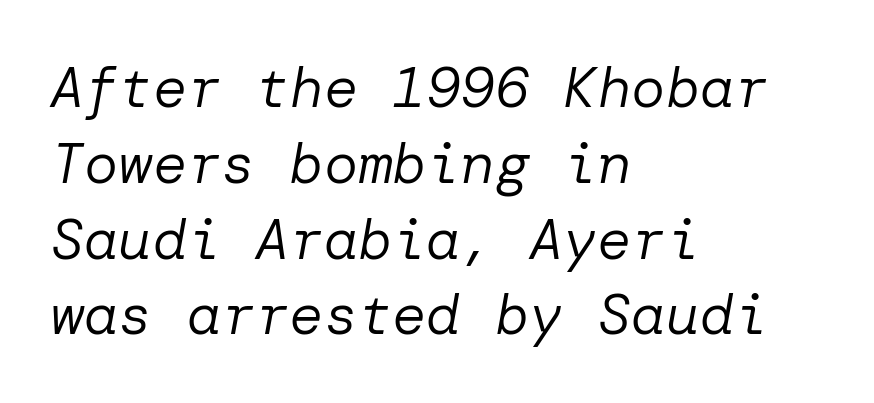
Q: Is the text bold? A: No.
Q: Is the text italic (slanted)? A: Yes, it leans right by about 10 degrees.
Q: Is the text underlined? A: No.
Q: How is the paragraph aligned? A: Left-aligned.
Q: Is the spacing between letters normal or unusually wide? A: Normal.
Q: Is the spacing between lines tight, normal or loose? A: Normal.
Q: Width (condensed, normal, or wide)? A: Normal.
Q: Stroke contrast? A: Low.
Q: x-height? A: Medium.
